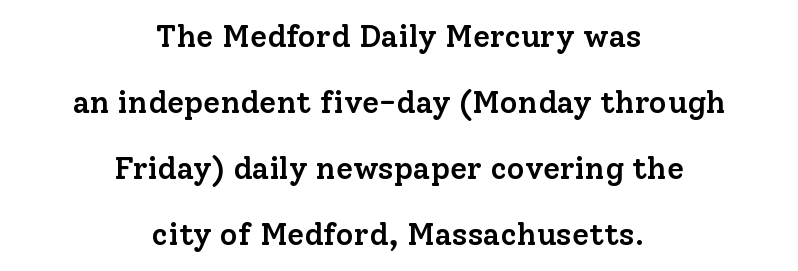
The whitespace from short lines is split evenly between both sides. Widely set lines give the paragraph a tall, airy silhouette. Each letter keeps its own natural width here, so spacing adapts to shape. Stroke terminals: seriffed.
